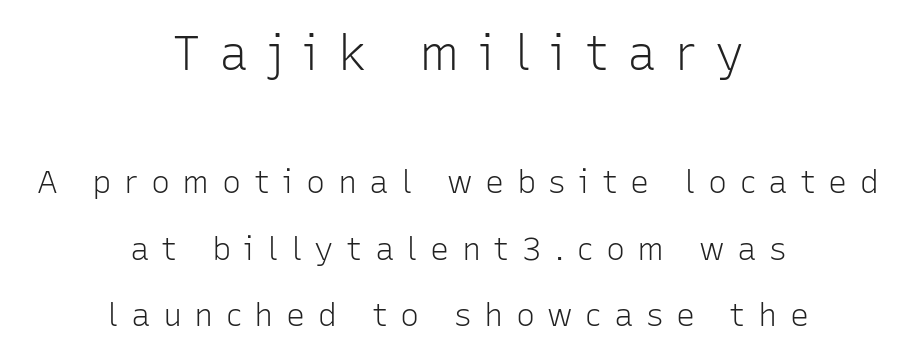
The image shows 48 px light sans-serif type, upright; set centered, loose line spacing (2.08x), unusually wide letter spacing (+0.39 em), not underlined; the first (top) block is 1.5x larger; low stroke contrast and a medium x-height.
